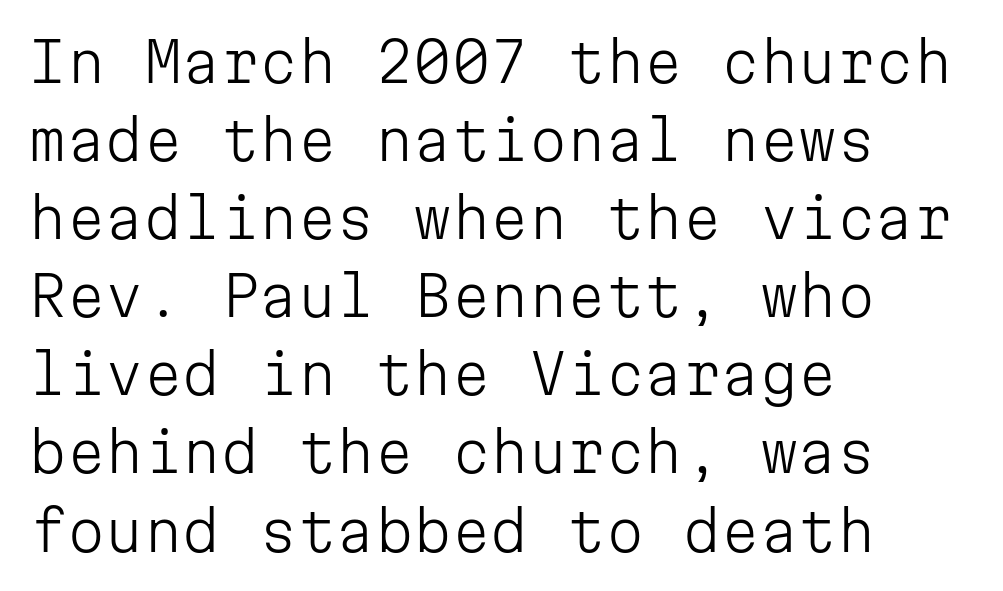
The image shows 55 px light sans-serif type, upright, monospaced; set left-aligned, normal line spacing (1.42x), normal letter spacing, not underlined; low stroke contrast and a medium x-height.
